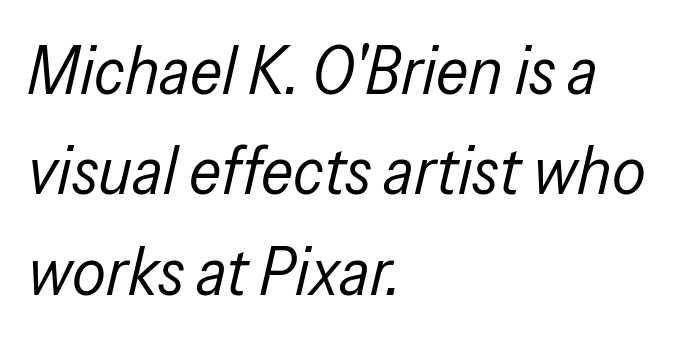
Only glyphs here, with clear space below each row. The lines are quadded left. Do the characters align in a grid? No, the font is proportional. Quick note: italic. Successive baselines arrive at the customary interval. Inter-character spacing is left at the font's built-in metrics.
